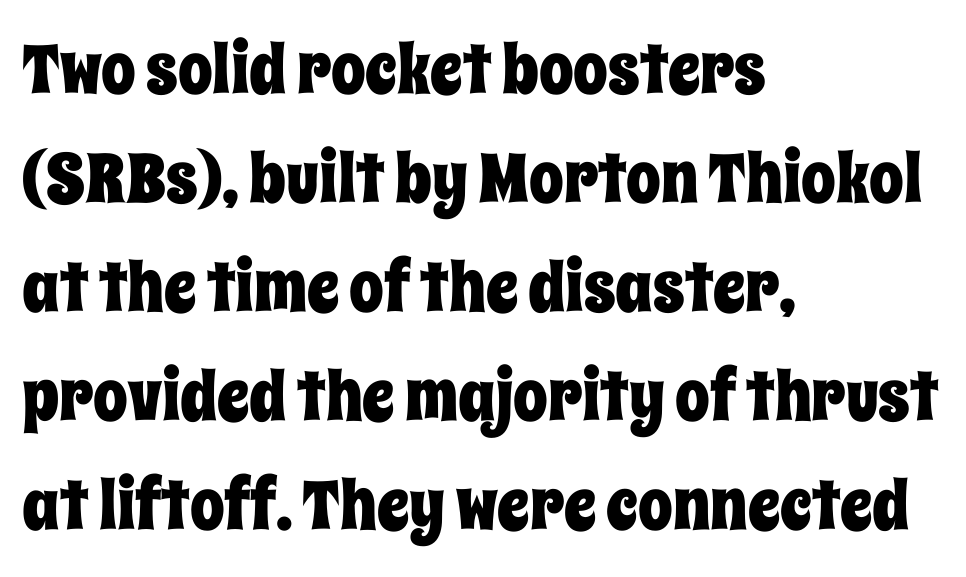
Q: Is the text italic (slanted)? A: No, it is upright.
Q: Is the text underlined? A: No.
Q: How is the paragraph aligned? A: Left-aligned.
Q: Is the spacing between letters normal or unusually wide? A: Normal.
Q: Is the spacing between lines tight, normal or loose? A: Normal.
Q: Width (condensed, normal, or wide)? A: Condensed.
Q: Stroke contrast? A: Low.
Q: x-height? A: Large.
Q: Monospaced? A: No.
